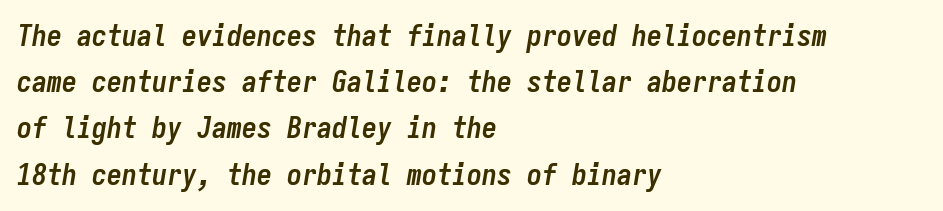
{"italic": "yes", "lean": "right", "slant_degrees": 9, "bold": "yes", "weight": "semibold", "width": "condensed", "stroke_contrast": "low", "x_height": "medium", "monospaced": "yes", "underline": "no", "align": "left", "line_spacing": "normal", "line_spacing_ratio": 1.54, "letter_spacing": "normal", "letter_spacing_em": 0.0, "glyph_px": 30}
